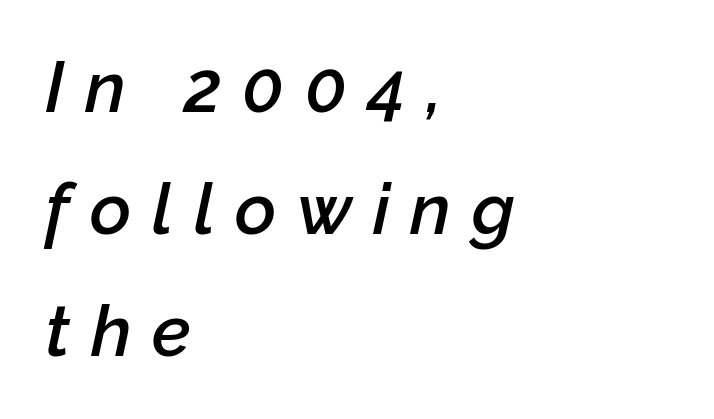
{"italic": "yes", "lean": "right", "slant_degrees": 12, "bold": "semi", "weight": "semibold", "width": "normal", "stroke_contrast": "low", "x_height": "medium", "monospaced": "no", "underline": "no", "align": "left", "line_spacing_ratio": 1.72, "letter_spacing": "wide", "letter_spacing_em": 0.29, "glyph_px": 71}
